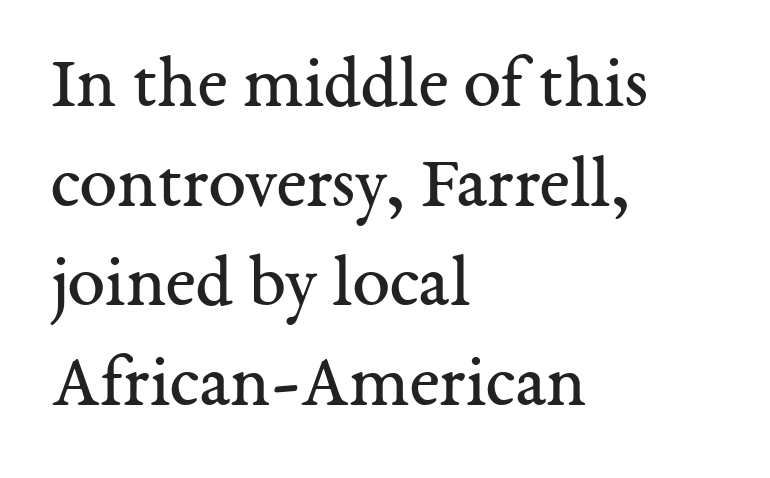
The image shows 75 px regular-weight serif type, upright; set left-aligned, normal line spacing (1.33x), normal letter spacing, not underlined; medium stroke contrast and a medium x-height.
